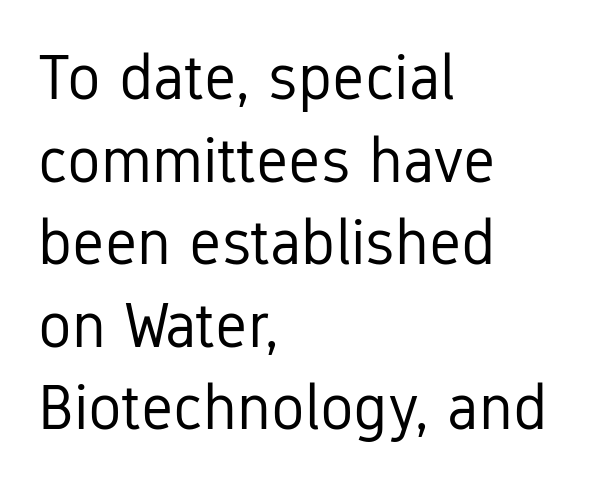
A normal amount of white space separates one row of letters from the next. The typesetter chose a ragged-right arrangement here. Think standard paragraph weight, or any step lighter than that. The passage shown is typeset with a sans-serif family. Proportional: the letters do not fall into vertical columns.
